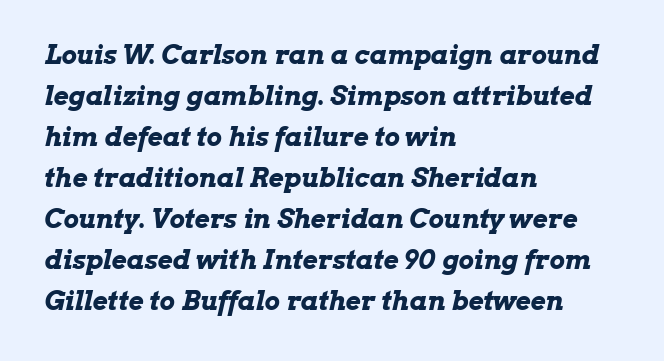
If you drew a ruler down the left edge, every line would touch it. In terms of letterspacing, this is plain default setting. The lines sit at an ordinary, default distance from one another. The font's italic variant was chosen for this text. Weight: bold. The area under the type is left untouched.
